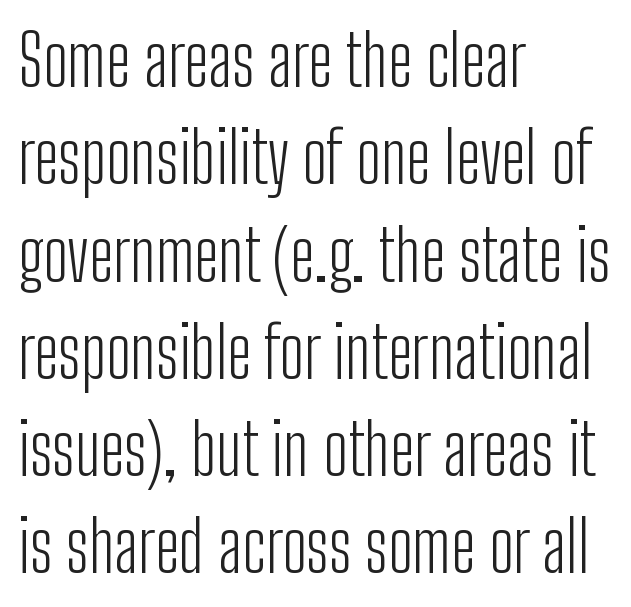
{"serif": "no", "italic": "no", "bold": "no", "weight": "light", "width": "condensed", "stroke_contrast": "low", "x_height": "medium", "monospaced": "no", "underline": "no", "align": "left", "line_spacing": "normal", "line_spacing_ratio": 1.39, "letter_spacing": "normal", "letter_spacing_em": 0.0, "glyph_px": 70}
